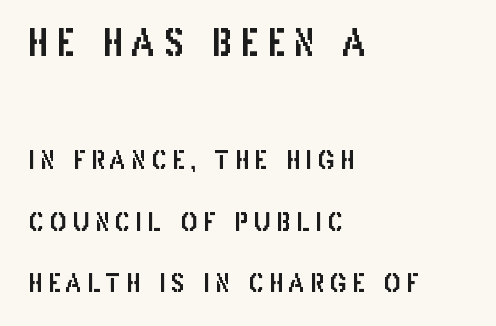
The image shows 37 px condensed sans-serif type, upright; set left-aligned, loose line spacing (2.47x), unusually wide letter spacing (+0.22 em), not underlined; the first (top) block is 1.48x larger; low stroke contrast and a large x-height.
